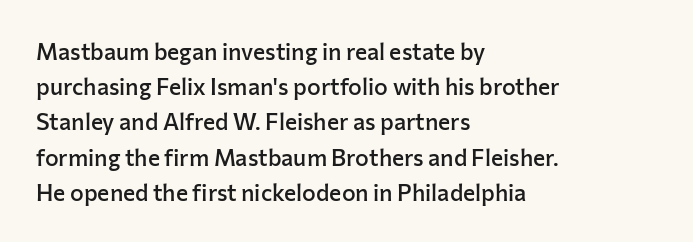
The image shows 23 px text type, upright; set left-aligned, normal line spacing (1.53x), normal letter spacing, not underlined.
